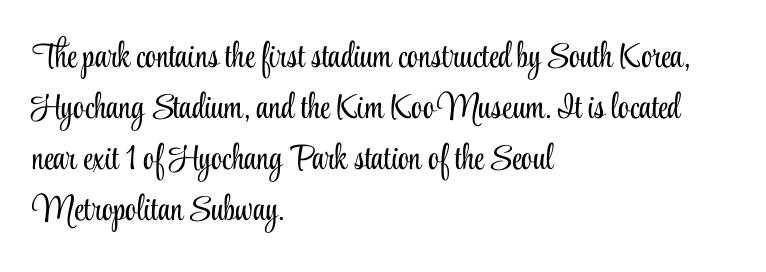
The image shows 35 px light, condensed serif type; set left-aligned, normal line spacing (1.46x), normal letter spacing, not underlined; low stroke contrast and a small x-height.
